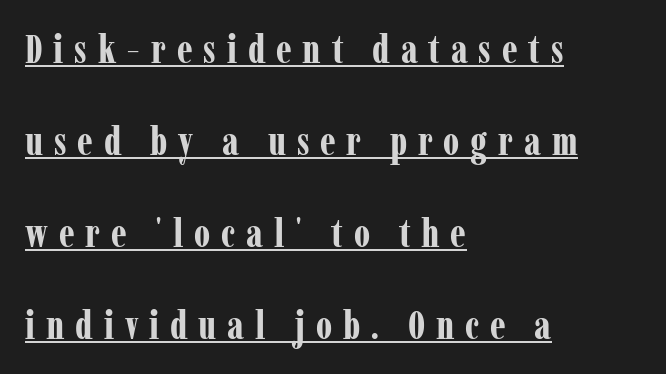
The image shows 40 px bold, condensed serif type, upright; set left-aligned, loose line spacing (2.3x), unusually wide letter spacing (+0.27 em), underlined; low stroke contrast and a medium x-height.
